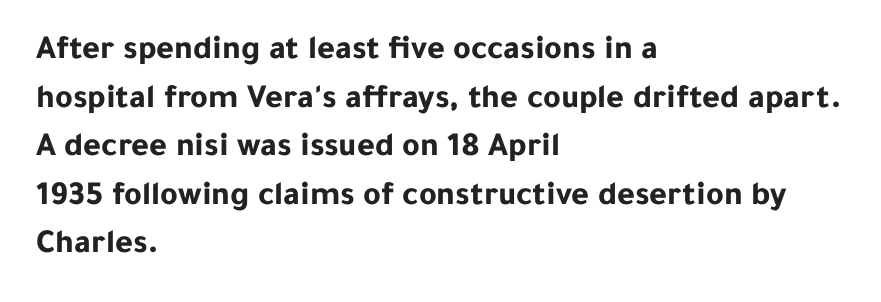
The image shows 34 px bold sans-serif type, upright; set left-aligned, normal line spacing (1.43x), normal letter spacing, not underlined; low stroke contrast and a medium x-height.
